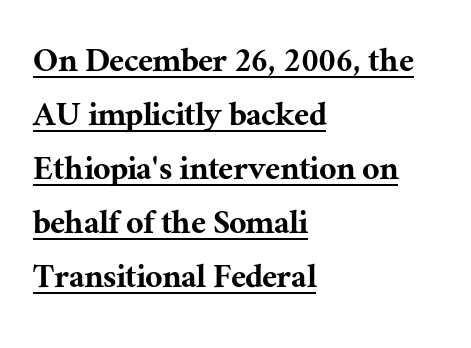
The image shows 38 px serif type, upright; set left-aligned, normal line spacing (1.42x), normal letter spacing, underlined; medium stroke contrast and a medium x-height.
